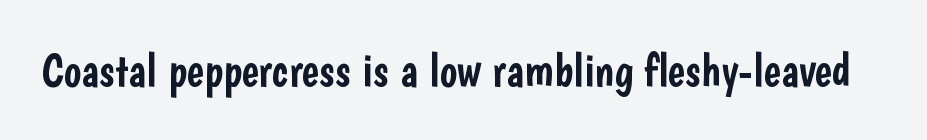
{"serif": "no", "italic": "no", "width": "condensed", "stroke_contrast": "low", "x_height": "medium", "monospaced": "no", "underline": "no", "letter_spacing": "normal", "letter_spacing_em": 0.0, "glyph_px": 46}
